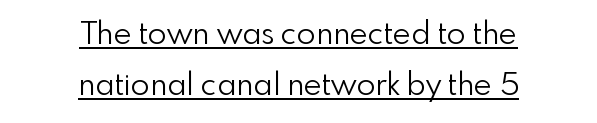
The image shows 31 px light sans-serif type, upright; set centered, normal line spacing (1.65x), normal letter spacing, underlined; low stroke contrast and a small x-height.
